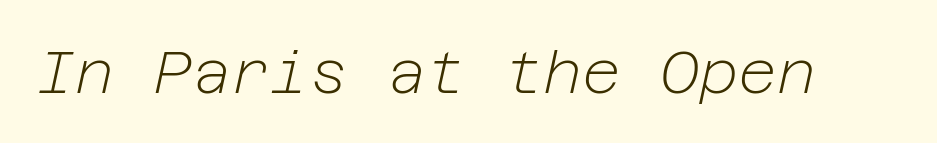
The image shows 60 px light type, italic (leaning right); set normal letter spacing, not underlined; low stroke contrast and a medium x-height.
